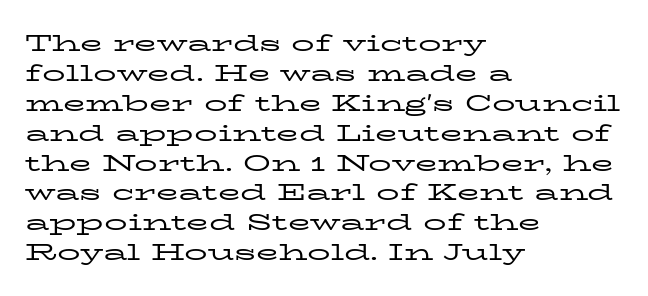
{"italic": "no", "bold": "no", "underline": "no", "align": "left", "line_spacing": "normal", "line_spacing_ratio": 1.3, "letter_spacing": "normal", "letter_spacing_em": 0.0, "glyph_px": 23}
